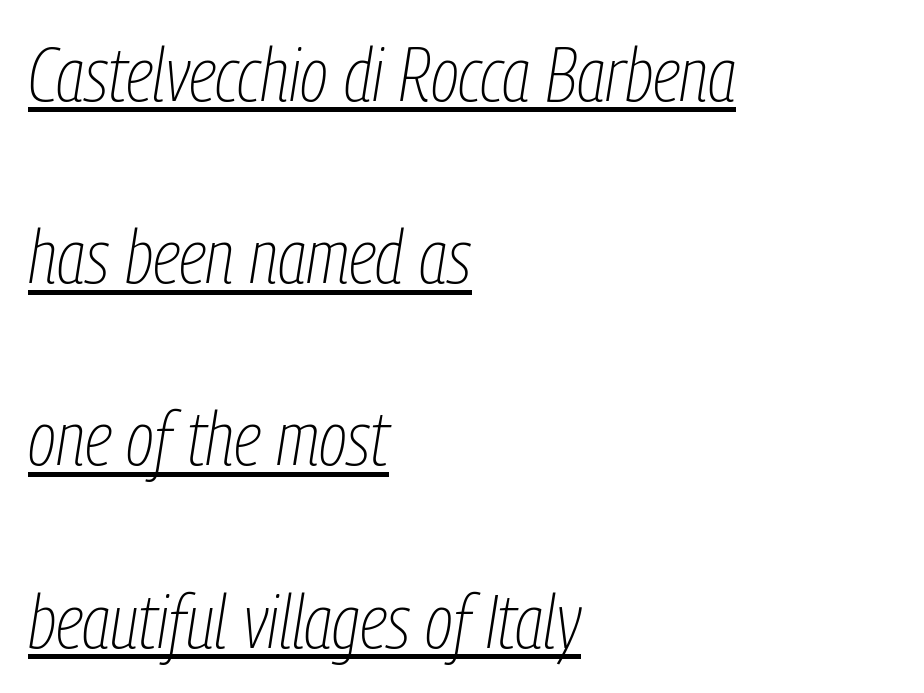
The face used here is rendered with its standard letterfit. Think of a printed novel: that variable character pitch is what you see here. The face used here has a pronounced slope to its letters. The typesetting does not lean heavy: it is not bold.
